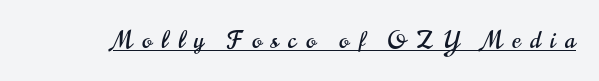
Q: Is the text italic (slanted)? A: Yes.
Q: Is the text underlined? A: Yes.
Q: Is the spacing between letters normal or unusually wide? A: Unusually wide.
